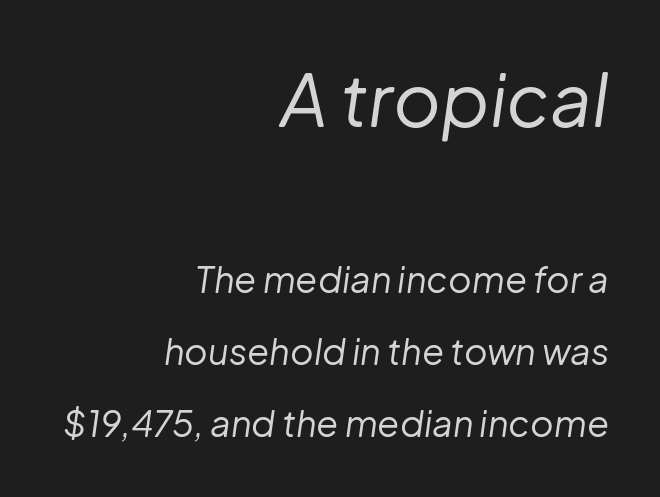
The image shows 73 px regular-weight type, italic (leaning right); set right-aligned, loose line spacing (2.0x), normal letter spacing, not underlined; the first (top) block is 2.03x larger; low stroke contrast and a medium x-height.
